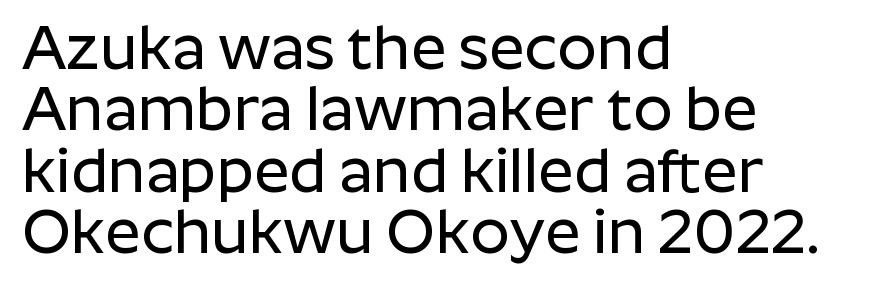
Default kerning and tracking; the words read as compact shapes. The block of text is dense from top to bottom, with scant space between rows. Upright lettering throughout. Font category for this specimen: sans-serif. The rendering uses natural spacing where letterforms have individual widths. The lines in this sample share a left origin and differ only in where they stop.
